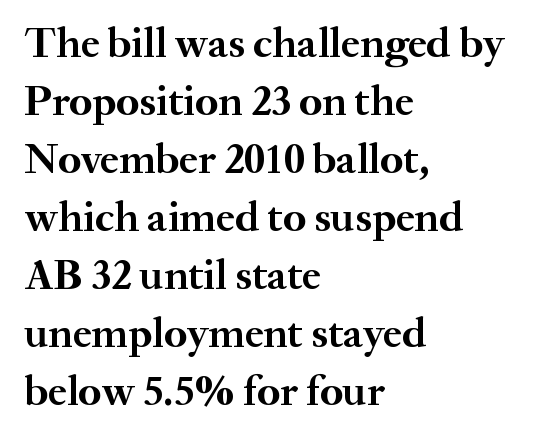
The image shows 43 px semibold serif type, upright; set left-aligned, normal line spacing (1.35x), normal letter spacing, not underlined; medium stroke contrast and a small x-height.
